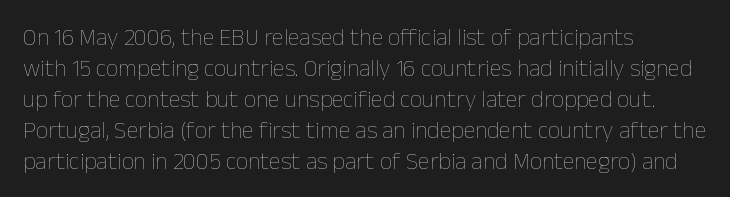
These lines keep a tight, regular rhythm from letter to letter. Notice how descenders clear the ascenders below comfortably — that's standard leading. These lines were composed using upright roman letters. One-word summary of the alignment: left. Nobody drew a line under any word here. The typesetting does not lean heavy: it is not bold.
